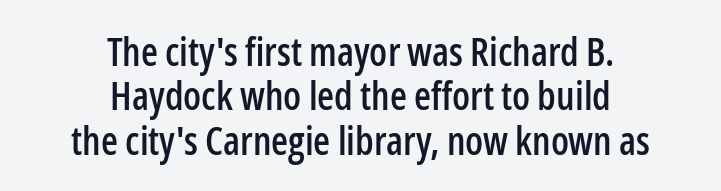
Q: Is the text italic (slanted)? A: No, it is upright.
Q: Is the typeface a serif or a sans-serif typeface? A: Sans-serif.
Q: Is the text underlined? A: No.
Q: How is the paragraph aligned? A: Centered.
Q: Is the spacing between letters normal or unusually wide? A: Normal.
Q: Is the spacing between lines tight, normal or loose? A: Tight.
Q: Width (condensed, normal, or wide)? A: Condensed.
Q: Stroke contrast? A: Low.
Q: x-height? A: Medium.
Q: Monospaced? A: No.
